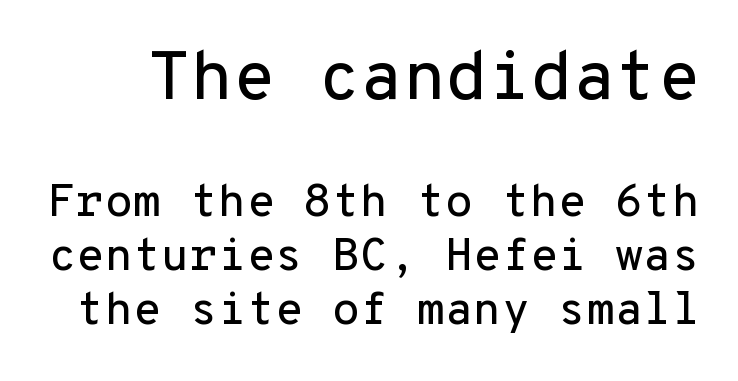
The image shows 69 px sans-serif type, upright, monospaced; set line spacing 1.18x, normal letter spacing, not underlined; the first (top) block is 1.5x larger; low stroke contrast and a medium x-height.
